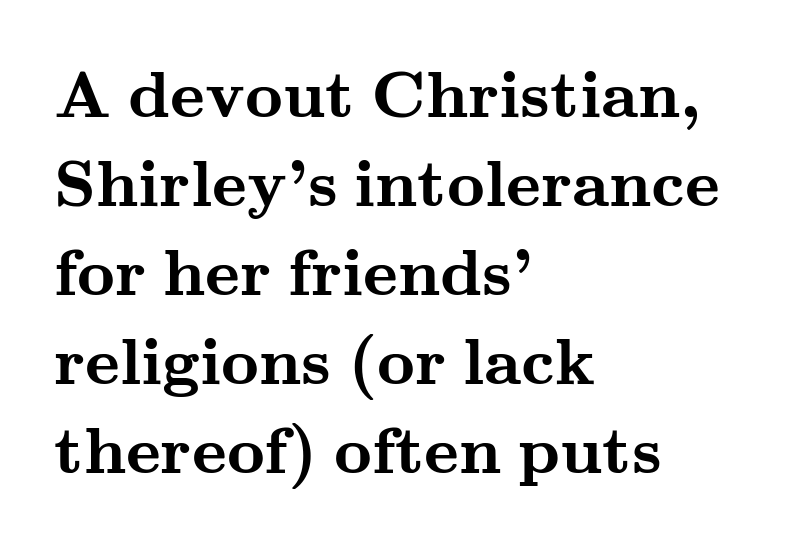
The image shows 66 px semibold, wide serif type, upright; set left-aligned, normal line spacing (1.35x), normal letter spacing, not underlined; medium stroke contrast and a small x-height.
